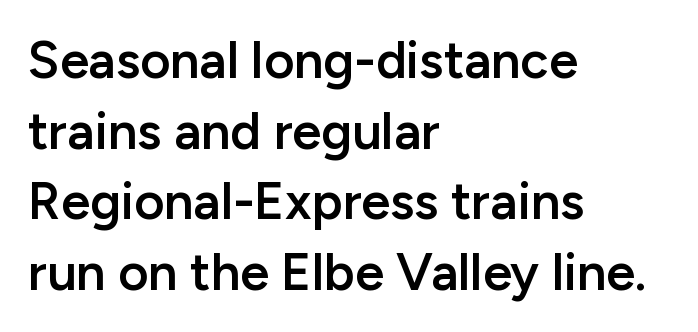
Q: Is the text bold? A: Semi-bold.
Q: Is the text italic (slanted)? A: No, it is upright.
Q: Is the typeface a serif or a sans-serif typeface? A: Sans-serif.
Q: Is the text underlined? A: No.
Q: How is the paragraph aligned? A: Left-aligned.
Q: Is the spacing between letters normal or unusually wide? A: Normal.
Q: Is the spacing between lines tight, normal or loose? A: Normal.
Q: Width (condensed, normal, or wide)? A: Normal.
Q: Stroke contrast? A: Low.
Q: x-height? A: Medium.
Q: Monospaced? A: No.
